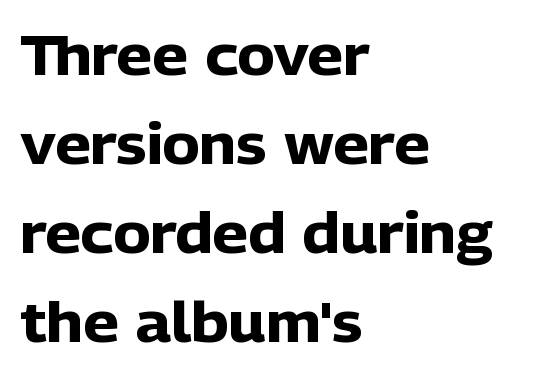
On the weight axis this lands at bold, roughly 700. If you measured baseline to baseline, you'd find a middling distance. The typesetter chose a ragged-right arrangement here. Lines of text with bare space underneath. This sample uses plain, unmodified letter spacing.
